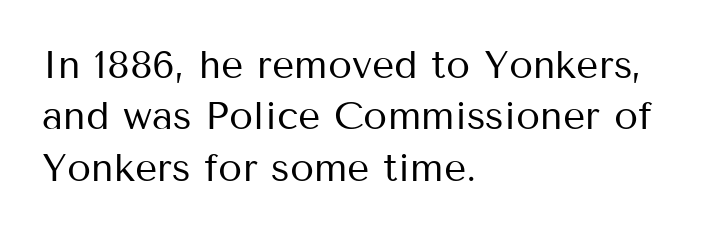
Q: Is the text bold? A: No.
Q: Is the text italic (slanted)? A: No, it is upright.
Q: Is the typeface a serif or a sans-serif typeface? A: Sans-serif.
Q: Is the text underlined? A: No.
Q: How is the paragraph aligned? A: Left-aligned.
Q: Is the spacing between letters normal or unusually wide? A: Normal.
Q: Is the spacing between lines tight, normal or loose? A: Normal.
Q: Width (condensed, normal, or wide)? A: Normal.
Q: Stroke contrast? A: Medium.
Q: x-height? A: Medium.
Q: Monospaced? A: No.
